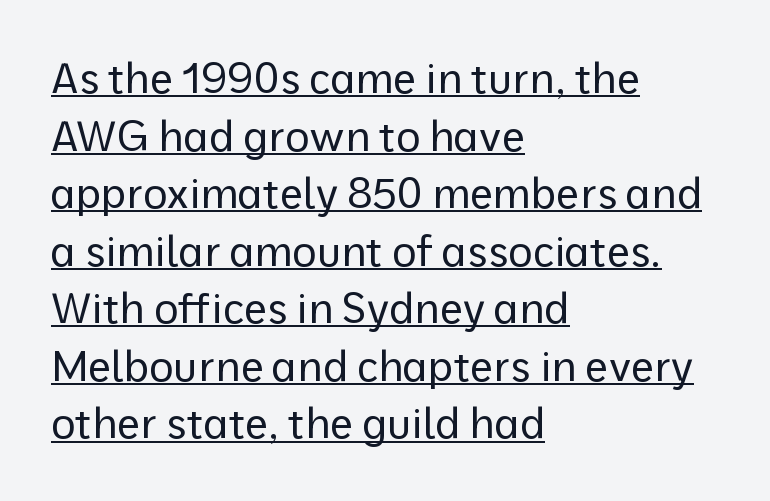
{"serif": "no", "italic": "no", "bold": "no", "weight": "regular", "width": "normal", "stroke_contrast": "low", "x_height": "medium", "monospaced": "no", "underline": "yes", "align": "left", "line_spacing": "normal", "line_spacing_ratio": 1.37, "letter_spacing": "normal", "letter_spacing_em": 0.0, "glyph_px": 42}
